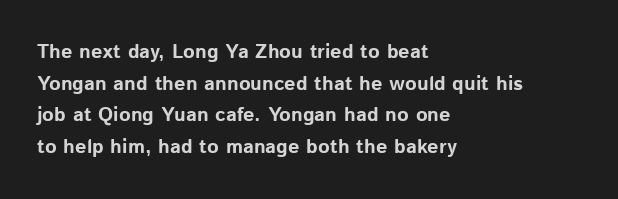
If you drew a line through each stem, it would be perfectly vertical. Nobody drew a line under any word here. A full-strength bold gives these letters their thick strokes. Honestly, the letter spacing is just normal — you wouldn't notice it. Left-aligned paragraph, ragged on the right.
